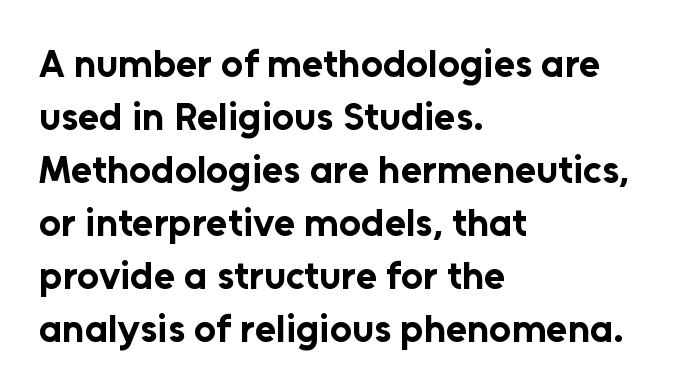
The image shows 39 px bold sans-serif type, upright; set left-aligned, normal line spacing (1.36x), normal letter spacing, not underlined; low stroke contrast and a medium x-height.
